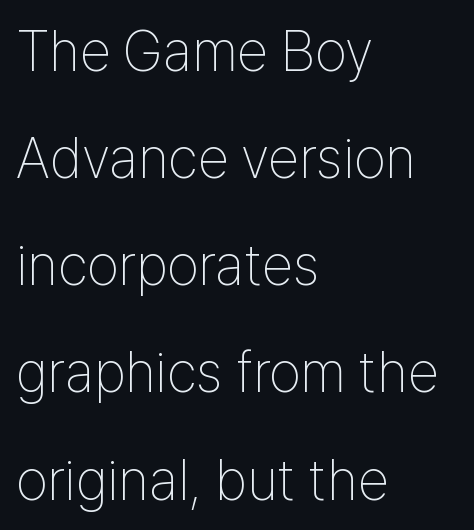
Q: Is the text bold? A: No.
Q: Is the text italic (slanted)? A: No, it is upright.
Q: Is the typeface a serif or a sans-serif typeface? A: Sans-serif.
Q: Is the text underlined? A: No.
Q: How is the paragraph aligned? A: Left-aligned.
Q: Is the spacing between letters normal or unusually wide? A: Normal.
Q: Width (condensed, normal, or wide)? A: Condensed.
Q: Stroke contrast? A: Low.
Q: x-height? A: Medium.
Q: Monospaced? A: No.
